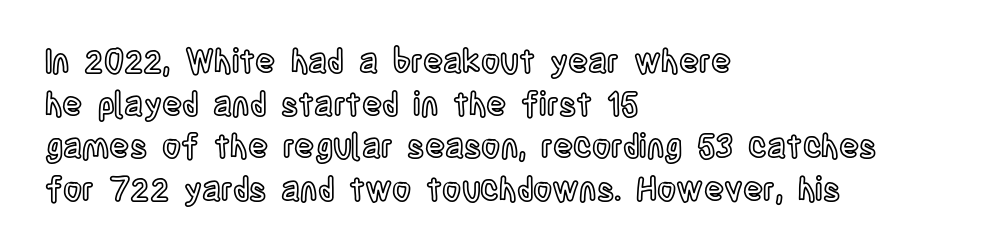
Q: Is the text italic (slanted)? A: No, it is upright.
Q: Is the text underlined? A: No.
Q: How is the paragraph aligned? A: Left-aligned.
Q: Is the spacing between letters normal or unusually wide? A: Normal.
Q: Is the spacing between lines tight, normal or loose? A: Normal.
Q: Width (condensed, normal, or wide)? A: Condensed.
Q: x-height? A: Large.
Q: Monospaced? A: No.
